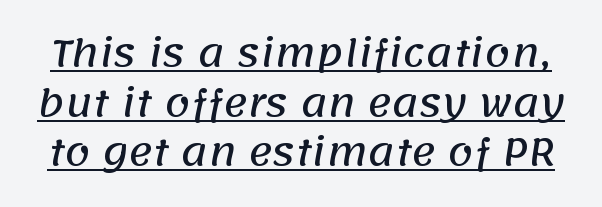
The image shows 37 px sans-serif type; set normal line spacing (1.34x), normal letter spacing, underlined; low stroke contrast and a large x-height.
